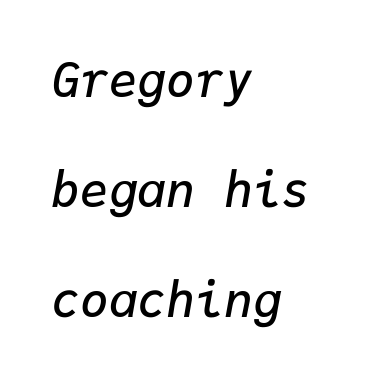
The image shows 48 px semibold type, italic (leaning right), monospaced; set left-aligned, loose line spacing (2.29x), normal letter spacing, not underlined; low stroke contrast and a medium x-height.
